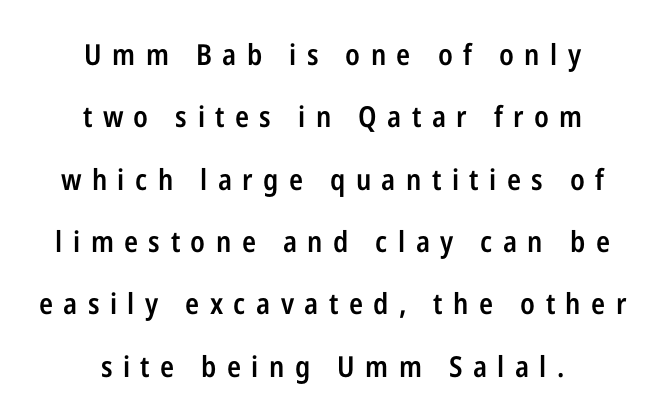
The tracking jumps out immediately: characters are airy and widely separated. Do the characters align in a grid? No, the font is proportional. Notice how the passage keeps no hard edge, just a central spine. Typographically, this falls in the sans-serif category. No italicization has been applied; the sample stays upright.
